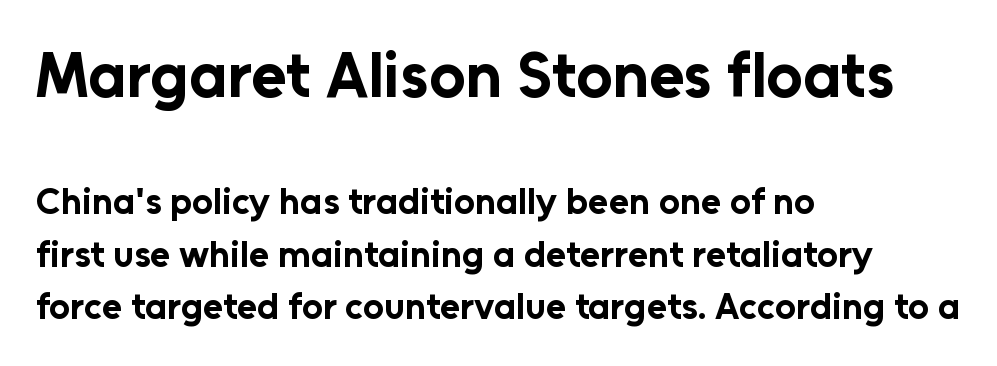
Successive baselines arrive at the customary interval. This is sans-serif lettering, the kind often seen on screens and signage. Type without underlining. Varying glyph widths throughout — classic text-font behaviour.
